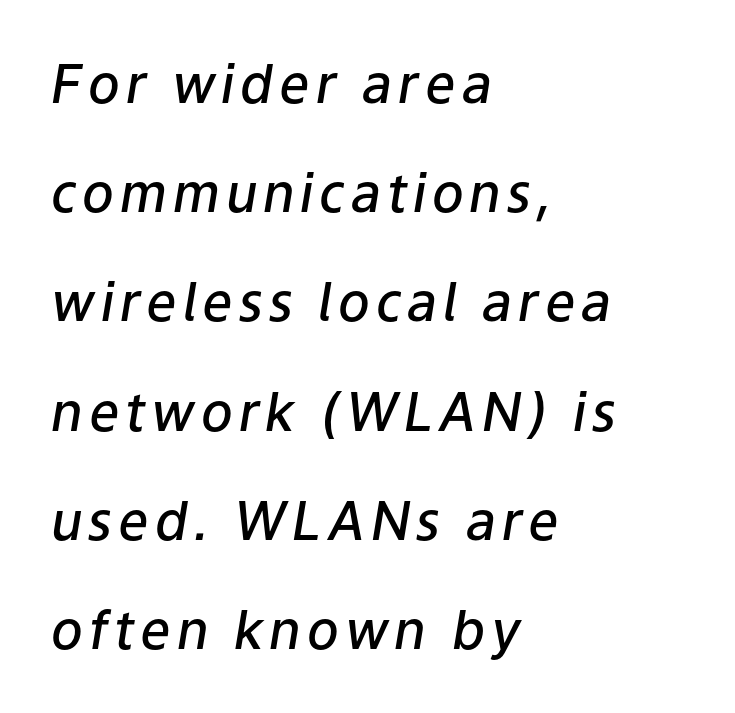
{"italic": "yes", "lean": "right", "slant_degrees": 9, "bold": "semi", "weight": "semibold", "width": "normal", "stroke_contrast": "low", "x_height": "medium", "monospaced": "no", "underline": "no", "align": "left", "line_spacing": "loose", "line_spacing_ratio": 2.06, "glyph_px": 53}
